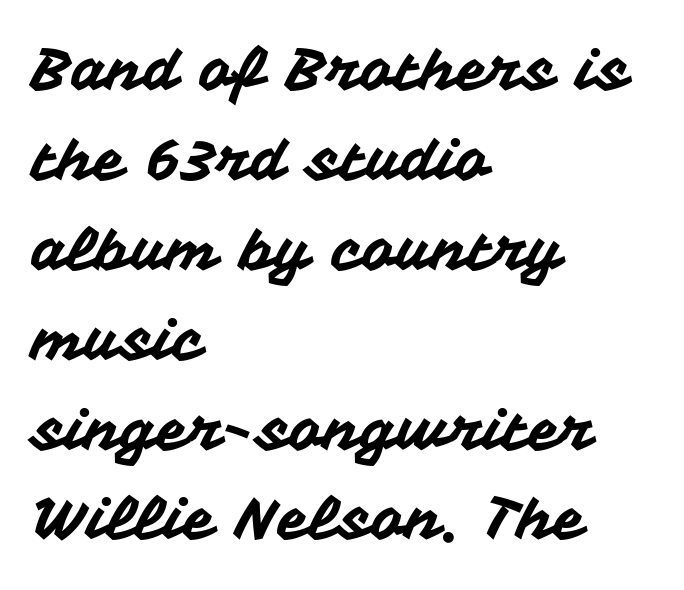
Q: Is the text italic (slanted)? A: Yes.
Q: Is the typeface a serif or a sans-serif typeface? A: Sans-serif.
Q: Is the text underlined? A: No.
Q: How is the paragraph aligned? A: Left-aligned.
Q: Is the spacing between letters normal or unusually wide? A: Normal.
Q: Is the spacing between lines tight, normal or loose? A: Normal.
Q: Width (condensed, normal, or wide)? A: Normal.
Q: Stroke contrast? A: Medium.
Q: x-height? A: Medium.
Q: Monospaced? A: No.
